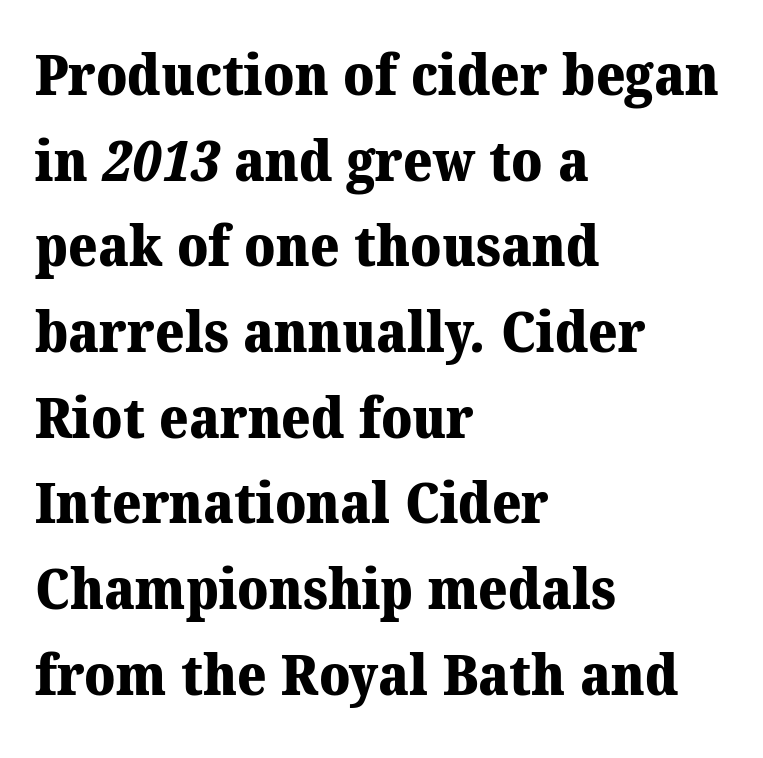
These lines are rendered in a variable-pitch font. Reading down the column, the eye jumps a familiar distance to each next line. Look at the bottom of the vertical strokes: they flare into serifs here. A typesetter would call this zero additional tracking. Rule under the text: the space is simply empty.
